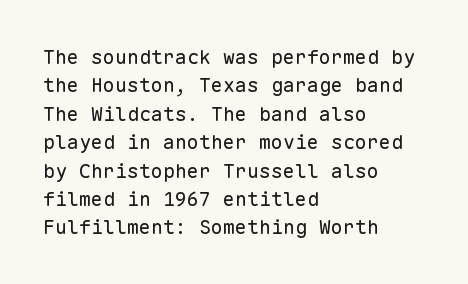
The image shows 20 px text type, upright; set left-aligned, normal line spacing (1.42x), normal letter spacing, not underlined.
